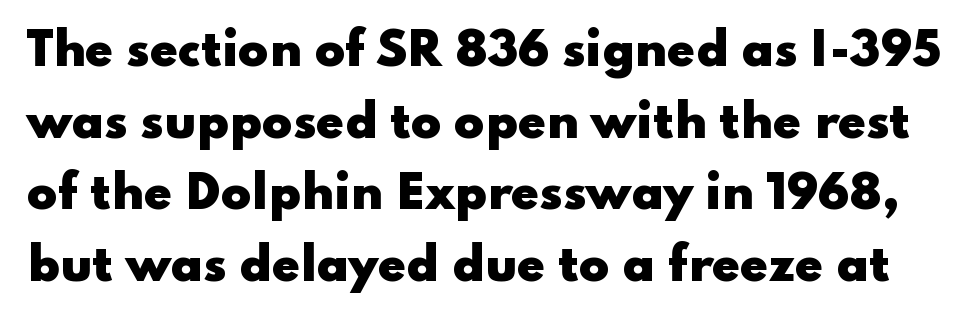
The image shows 45 px heavy, wide sans-serif type, upright; set normal line spacing (1.59x), normal letter spacing, not underlined; low stroke contrast and a small x-height.
